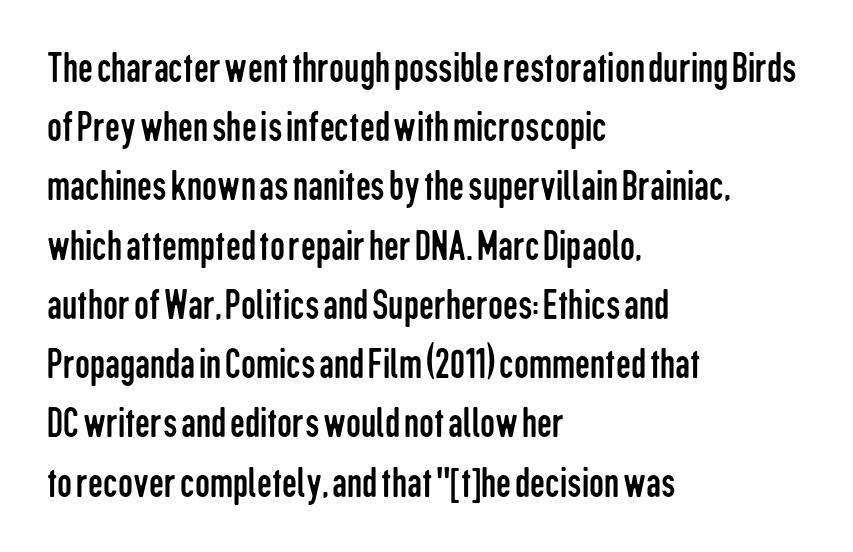
Q: Is the text bold? A: No.
Q: Is the text italic (slanted)? A: No, it is upright.
Q: Is the typeface a serif or a sans-serif typeface? A: Sans-serif.
Q: Is the text underlined? A: No.
Q: How is the paragraph aligned? A: Left-aligned.
Q: Is the spacing between letters normal or unusually wide? A: Normal.
Q: Is the spacing between lines tight, normal or loose? A: Normal.
Q: Width (condensed, normal, or wide)? A: Condensed.
Q: Stroke contrast? A: Low.
Q: x-height? A: Medium.
Q: Monospaced? A: No.
